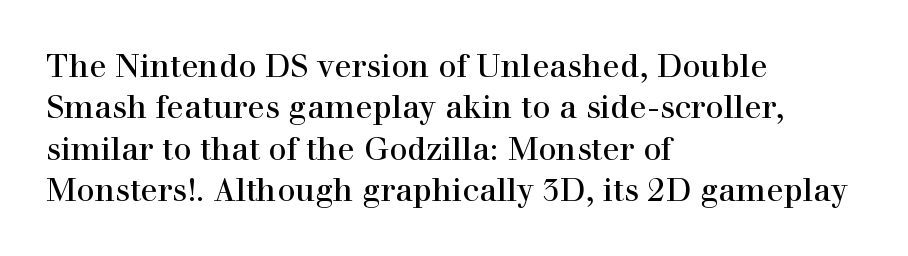
{"serif": "yes", "italic": "no", "width": "normal", "x_height": "medium", "monospaced": "no", "underline": "no", "align": "left", "line_spacing": "normal", "line_spacing_ratio": 1.29, "letter_spacing": "normal", "letter_spacing_em": 0.0, "glyph_px": 32}
